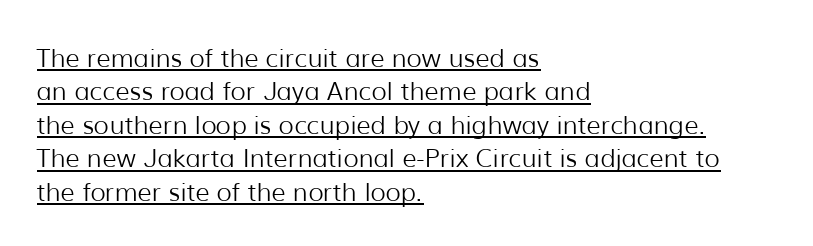
The image shows 25 px text type, upright; set left-aligned, normal line spacing (1.34x), normal letter spacing, underlined.
